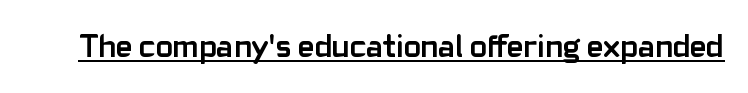
The image shows 32 px semibold sans-serif type, upright; set normal letter spacing, underlined; low stroke contrast and a medium x-height.
